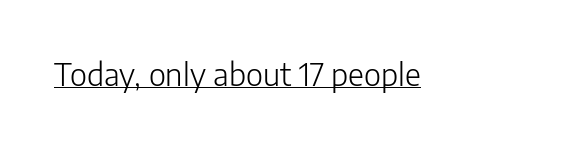
The image shows 31 px light sans-serif type, upright; set normal letter spacing, underlined; low stroke contrast and a medium x-height.
